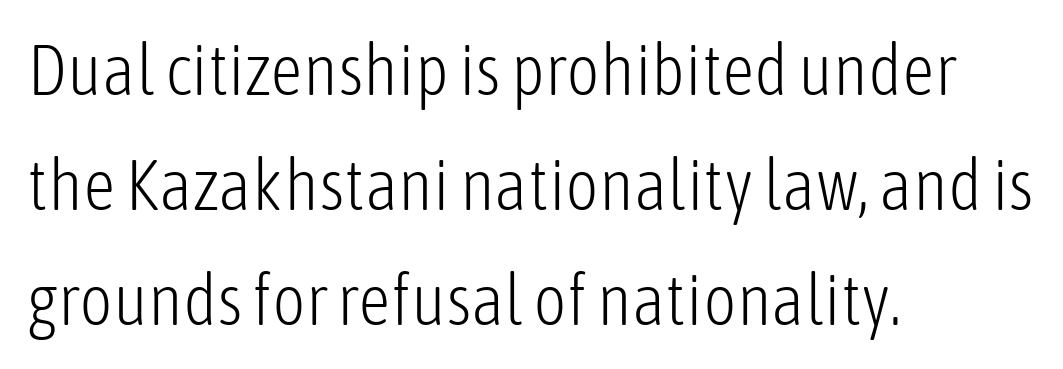
{"serif": "no", "italic": "no", "bold": "no", "weight": "light", "width": "condensed", "stroke_contrast": "low", "x_height": "medium", "monospaced": "no", "underline": "no", "align": "left", "line_spacing": "normal", "line_spacing_ratio": 1.6, "letter_spacing": "normal", "letter_spacing_em": 0.0, "glyph_px": 72}
